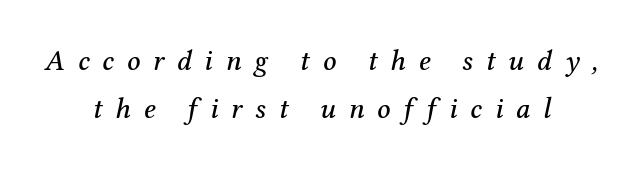
Q: Is the text italic (slanted)? A: Yes, it leans right by about 12 degrees.
Q: Is the typeface a serif or a sans-serif typeface? A: Serif.
Q: Is the text underlined? A: No.
Q: How is the paragraph aligned? A: Centered.
Q: Is the spacing between letters normal or unusually wide? A: Unusually wide.
Q: Is the spacing between lines tight, normal or loose? A: Normal.
Q: Width (condensed, normal, or wide)? A: Normal.
Q: Stroke contrast? A: Medium.
Q: x-height? A: Medium.
Q: Monospaced? A: No.
